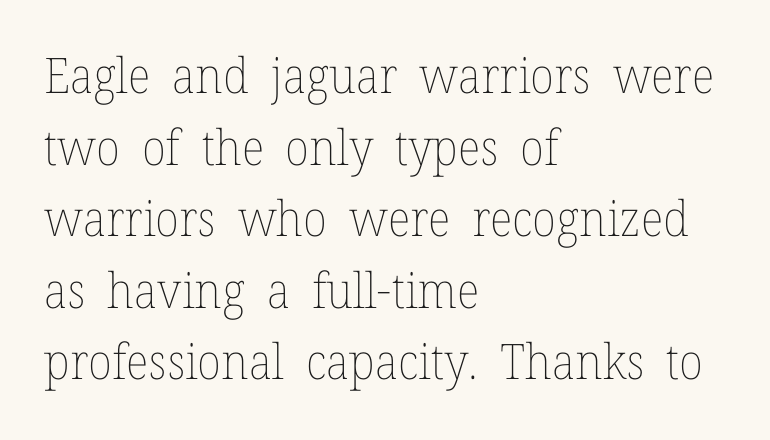
If you drew a ruler down the left edge, every line would touch it. Each stroke keeps to a modest, everyday thickness or less. A bare baseline throughout the passage. The lettering holds an erect, upright posture throughout. How are the letters spaced? Ordinarily, with no added tracking. Note the varied advance widths — an 'i' is clearly narrower than an 'm'.
